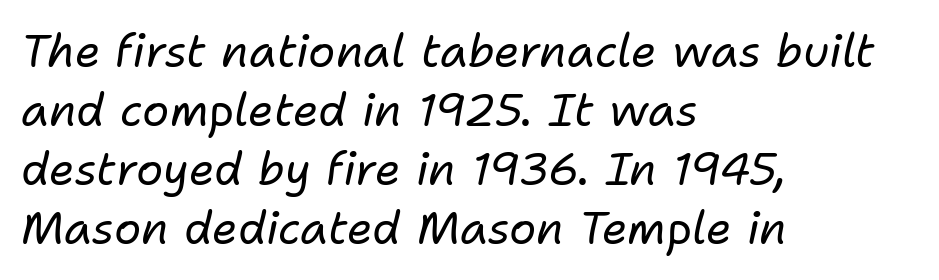
This is oblique type, the kind used for emphasis or titles. You could not count columns in this text — the font is proportionally spaced. What's the leading like? Ordinary, nothing unusual. Glance below the letters and you will spot only blank space.
